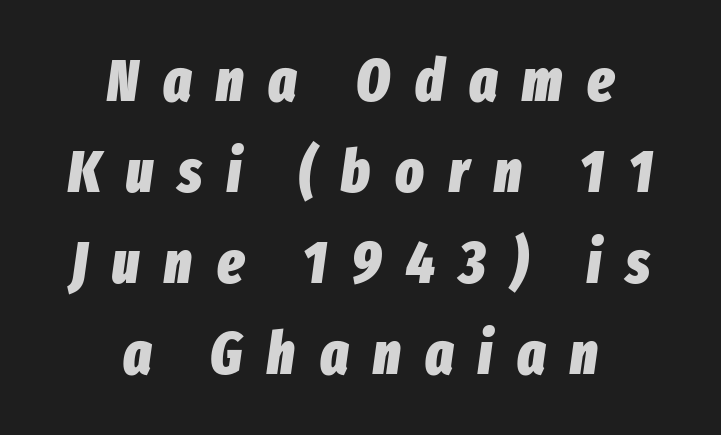
Q: Is the text bold? A: Yes.
Q: Is the text italic (slanted)? A: Yes, it leans right by about 8 degrees.
Q: Is the text underlined? A: No.
Q: How is the paragraph aligned? A: Centered.
Q: Is the spacing between letters normal or unusually wide? A: Unusually wide.
Q: Is the spacing between lines tight, normal or loose? A: Normal.
Q: Width (condensed, normal, or wide)? A: Condensed.
Q: Stroke contrast? A: Low.
Q: x-height? A: Medium.
Q: Monospaced? A: No.
